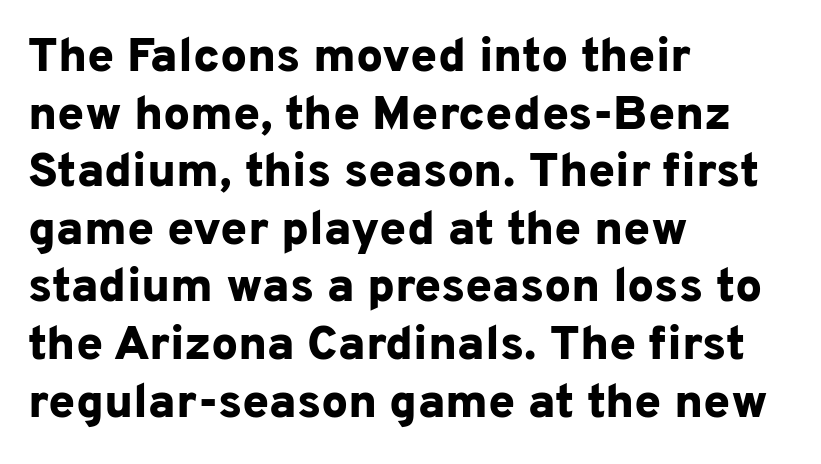
The image shows 48 px bold sans-serif type, upright; set left-aligned, line spacing 1.2x, normal letter spacing, not underlined; low stroke contrast and a medium x-height.
